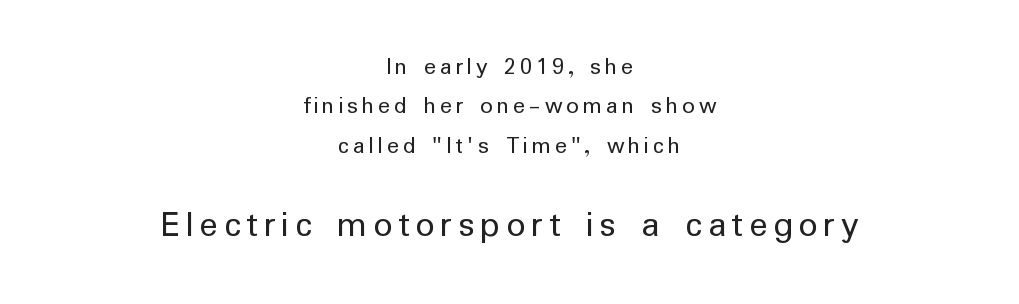
Q: Is the text bold? A: No.
Q: Is the text italic (slanted)? A: No, it is upright.
Q: Is the typeface a serif or a sans-serif typeface? A: Sans-serif.
Q: Is the text underlined? A: No.
Q: How is the paragraph aligned? A: Centered.
Q: Is the spacing between lines tight, normal or loose? A: Normal.
Q: Which block of text is set in a larger size, the first (top) or the second (bottom)? A: The second (bottom) one.
Q: Width (condensed, normal, or wide)? A: Normal.
Q: Stroke contrast? A: Low.
Q: x-height? A: Medium.
Q: Monospaced? A: No.
